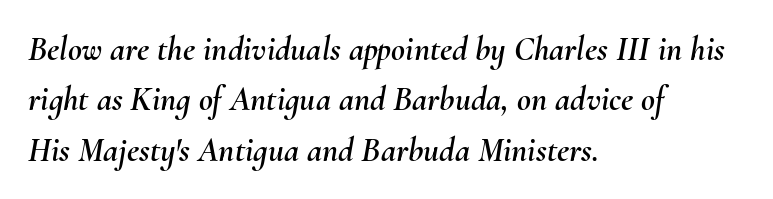
These lines keep a tight, regular rhythm from letter to letter. Evenly set lines give the paragraph a standard silhouette. These lines are set flush left with a ragged right edge. Rule under the text: the space is simply empty. Tall strokes in this sample are angled rather than plumb.
